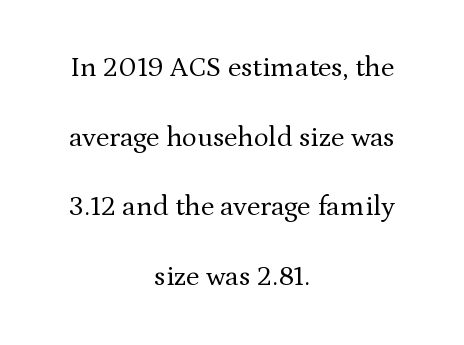
{"serif": "yes", "italic": "no", "bold": "no", "weight": "regular", "width": "normal", "stroke_contrast": "medium", "x_height": "medium", "monospaced": "no", "underline": "no", "align": "center", "line_spacing": "loose", "line_spacing_ratio": 2.49, "letter_spacing": "normal", "letter_spacing_em": 0.0, "glyph_px": 28}
